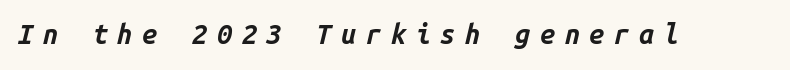
{"italic": "yes", "lean": "right", "slant_degrees": 14, "bold": "yes", "underline": "no", "letter_spacing": "wide", "letter_spacing_em": 0.36, "glyph_px": 27}
